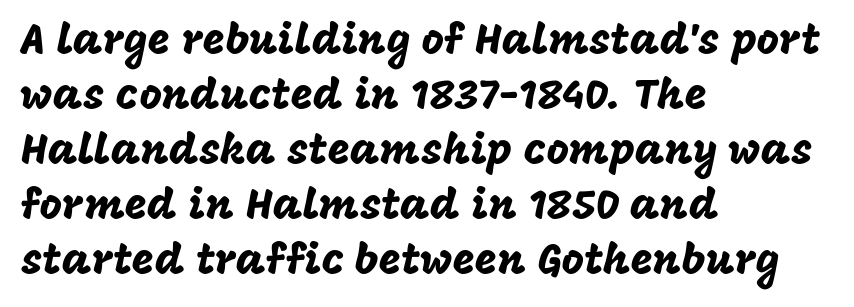
Q: Is the text italic (slanted)? A: Yes.
Q: Is the typeface a serif or a sans-serif typeface? A: Sans-serif.
Q: Is the text underlined? A: No.
Q: How is the paragraph aligned? A: Left-aligned.
Q: Is the spacing between letters normal or unusually wide? A: Normal.
Q: Is the spacing between lines tight, normal or loose? A: Normal.
Q: Width (condensed, normal, or wide)? A: Normal.
Q: Stroke contrast? A: Low.
Q: x-height? A: Large.
Q: Monospaced? A: No.
